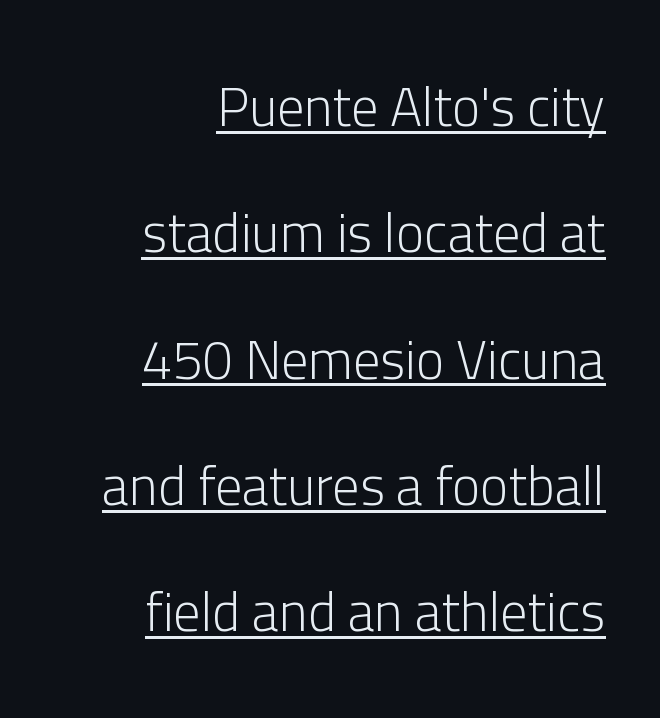
The image shows 54 px light sans-serif type, upright; set right-aligned, loose line spacing (2.34x), normal letter spacing, underlined; low stroke contrast and a medium x-height.
